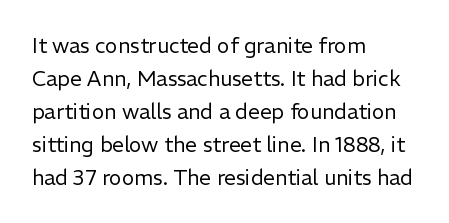
Q: Is the text bold? A: No.
Q: Is the text italic (slanted)? A: No, it is upright.
Q: Is the text underlined? A: No.
Q: How is the paragraph aligned? A: Left-aligned.
Q: Is the spacing between letters normal or unusually wide? A: Normal.
Q: Is the spacing between lines tight, normal or loose? A: Normal.
